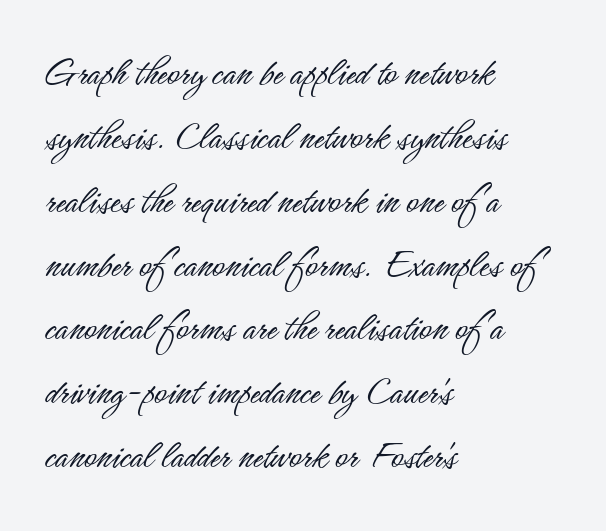
The image shows 42 px light, condensed sans-serif type; set left-aligned, normal line spacing (1.52x), normal letter spacing, not underlined; low stroke contrast and a small x-height.
